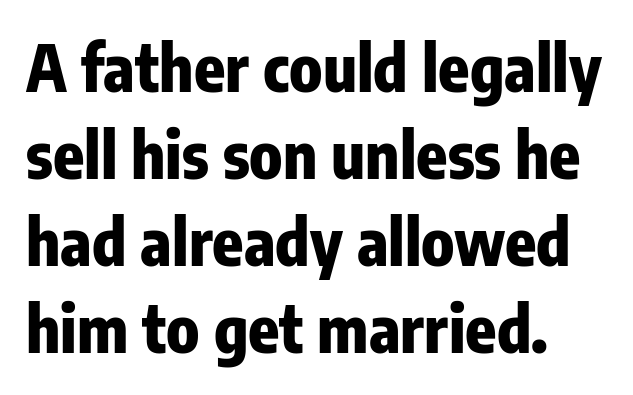
Chunky letters — that's bold for sure. Leading: standard. Serif or sans? Sans — the stroke terminals are bare. Character widths vary here, with narrow letters taking less room than wide ones.
